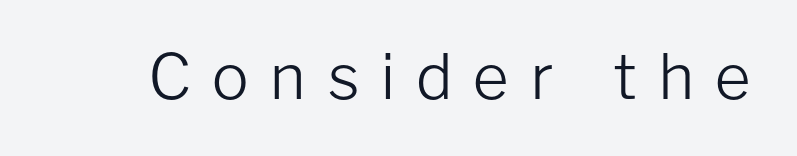
{"serif": "no", "italic": "no", "bold": "no", "weight": "light", "width": "normal", "stroke_contrast": "low", "x_height": "medium", "monospaced": "no", "underline": "no", "letter_spacing": "wide", "letter_spacing_em": 0.33, "glyph_px": 62}
